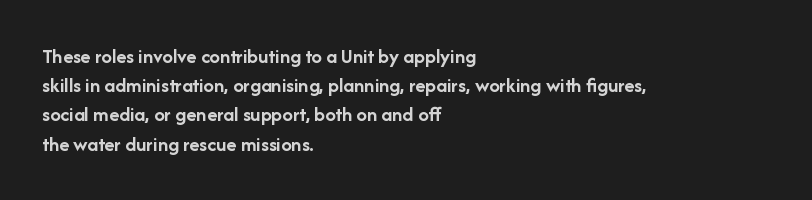
The image shows 21 px bold type, upright; set left-aligned, normal line spacing (1.39x), normal letter spacing, not underlined.
